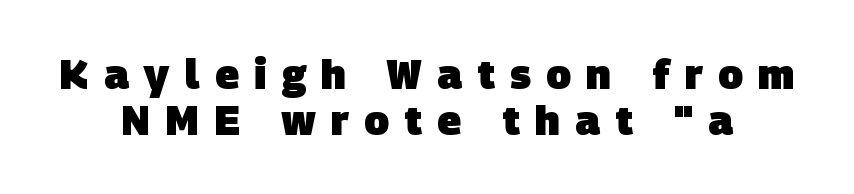
The image shows 41 px heavy sans-serif type; set centered, tight line spacing (1.12x), unusually wide letter spacing (+0.37 em), not underlined; low stroke contrast and a large x-height.
